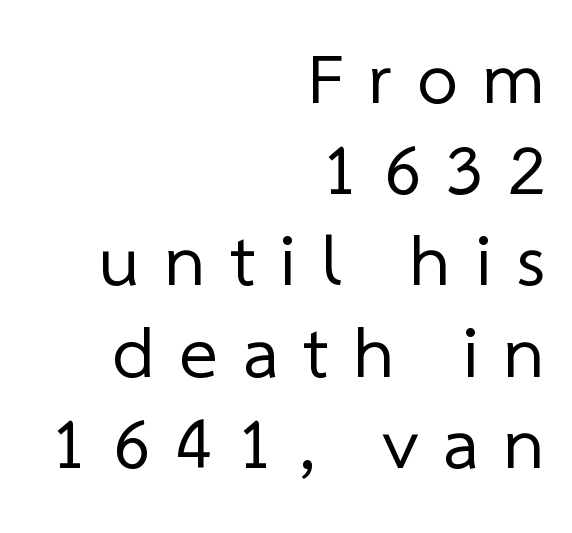
{"serif": "no", "bold": "no", "weight": "regular", "width": "normal", "stroke_contrast": "low", "x_height": "medium", "monospaced": "no", "underline": "no", "align": "right", "line_spacing": "normal", "line_spacing_ratio": 1.25, "letter_spacing": "wide", "letter_spacing_em": 0.34, "glyph_px": 73}
